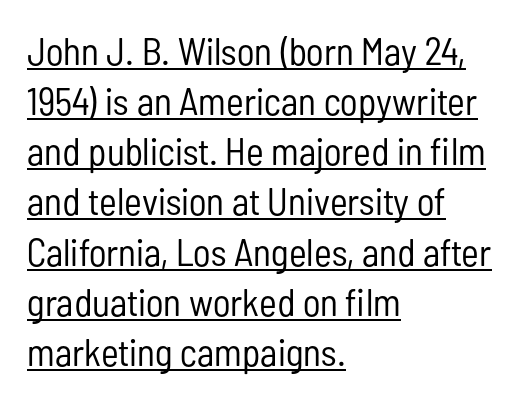
Nothing unusual about the tracking: characters are spaced as the font intends. These lines sit exactly where default settings would place them. Is the type heavy? It reads as light-to-regular instead. Stroke terminals: plain, sans-serif. Every stem runs plumb, perpendicular to the baseline.
